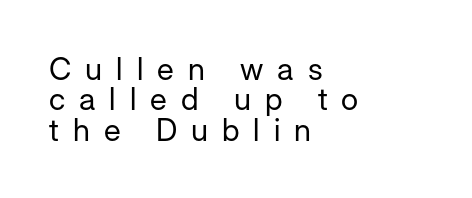
These glyphs show unthickened strokes, regular width or finer. The passage is arranged the way most books set body copy — flush left. Spacing verdict: proportional, widths tailored to each character. Every character sits straight up, as roman type does. A bare baseline throughout the passage. Notice how descenders almost collide with the ascenders below — that's tight leading.
